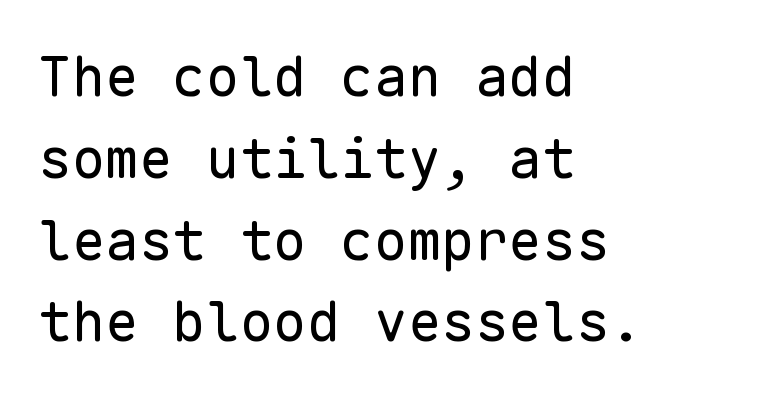
This rendering employs a face without finishing strokes, i.e., a sans-serif. Between one letter and the next there's only the usual sliver of space. The specimen omits any rule beneath the text block's lines. Compared with a typical body face, this is equally light or lighter still. The letters march in equal steps, a hallmark of fixed-pitch type. How would I describe the line gaps? Plain and ordinary.
